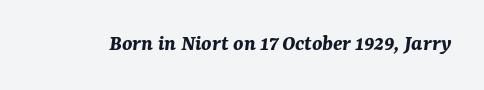
{"italic": "yes", "lean": "right", "slant_degrees": 7, "bold": "yes", "underline": "no", "letter_spacing": "normal", "letter_spacing_em": 0.0, "glyph_px": 23}
